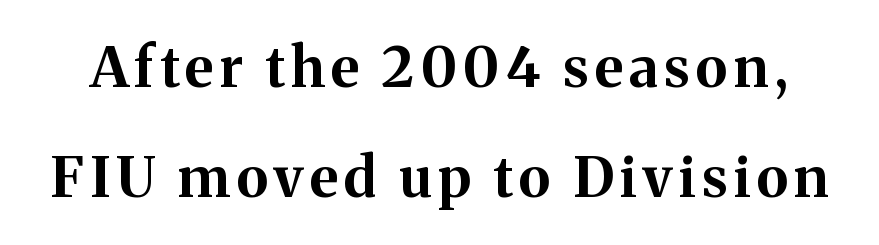
The image shows 56 px bold serif type, upright; set loose line spacing (1.97x), not underlined; medium stroke contrast and a medium x-height.
